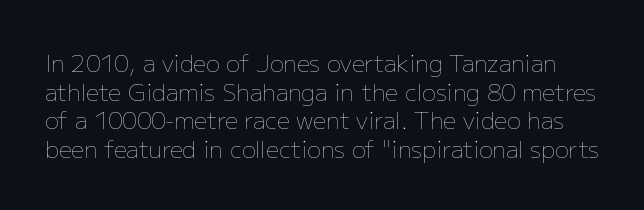
The image shows 23 px text type, upright; set line spacing 1.24x, normal letter spacing, not underlined.
